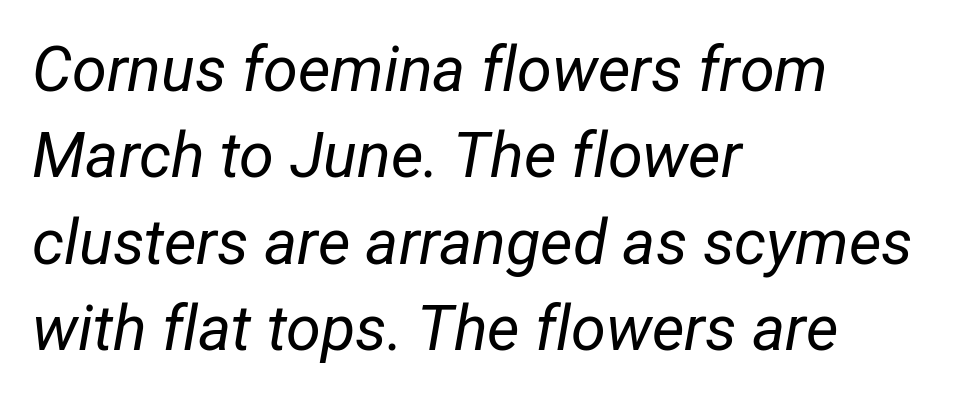
{"italic": "yes", "lean": "right", "slant_degrees": 12, "bold": "no", "weight": "regular", "width": "condensed", "stroke_contrast": "low", "x_height": "medium", "monospaced": "no", "underline": "no", "align": "left", "line_spacing": "normal", "line_spacing_ratio": 1.37, "letter_spacing": "normal", "letter_spacing_em": 0.0, "glyph_px": 63}
